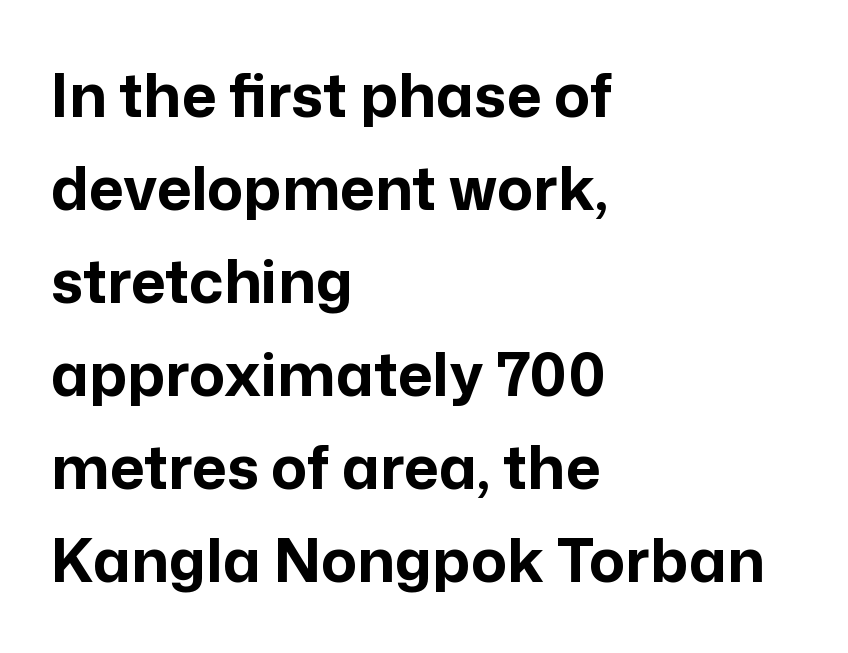
{"serif": "no", "italic": "no", "bold": "yes", "weight": "bold", "width": "normal", "stroke_contrast": "low", "x_height": "medium", "monospaced": "no", "underline": "no", "align": "left", "line_spacing": "normal", "line_spacing_ratio": 1.55, "letter_spacing": "normal", "letter_spacing_em": 0.0, "glyph_px": 60}
